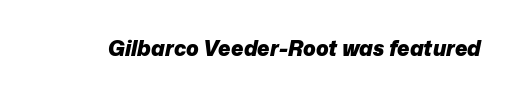
The image shows 21 px bold type, italic (leaning right); set normal letter spacing, not underlined.
